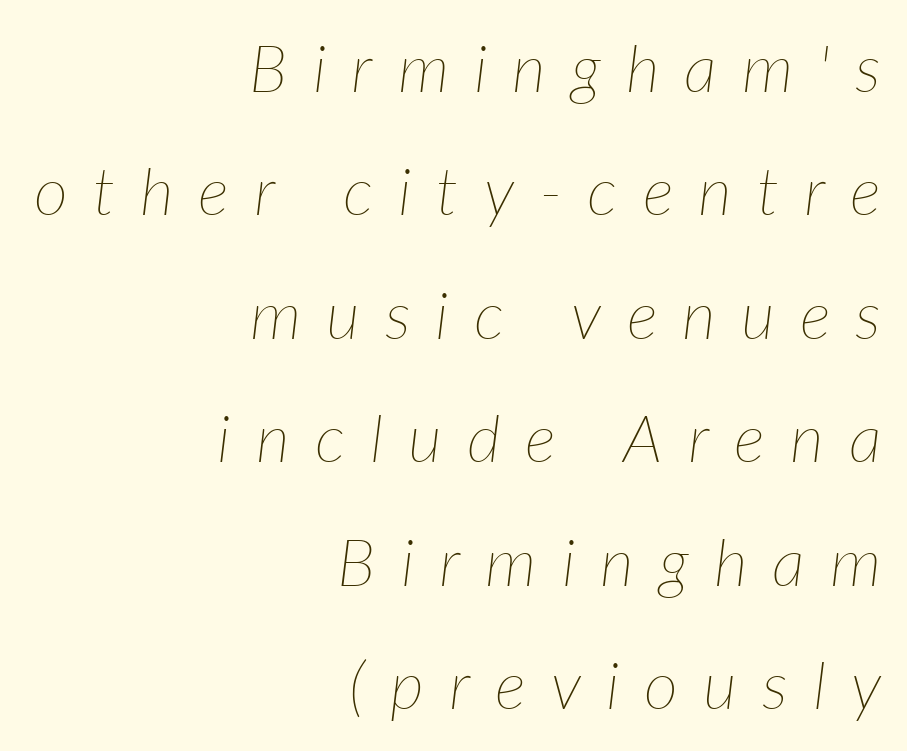
Counters stay open thanks to moderate or lighter strokes. Tracking value appears strongly positive — letters spread wide. The rendering uses natural spacing where letterforms have individual widths. Every row of glyphs terminates at an identical x-position on the right. This is oblique type, the kind used for emphasis or titles. The glyphs are unaccompanied by any horizontal stroke below them.
